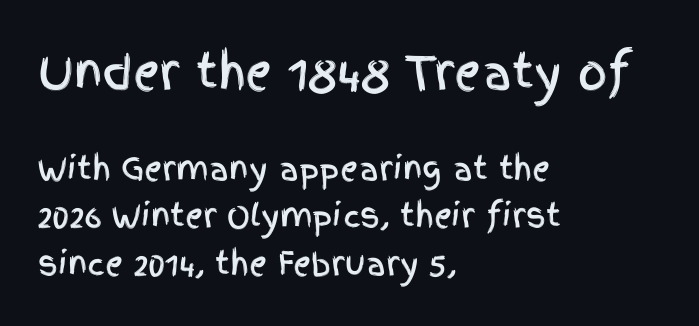
{"serif": "no", "italic": "no", "width": "condensed", "x_height": "large", "monospaced": "no", "underline": "no", "align": "left", "line_spacing": "normal", "line_spacing_ratio": 1.54, "letter_spacing": "normal", "letter_spacing_em": 0.0, "larger_block": "first", "size_ratio": 1.48, "glyph_px": 46}
